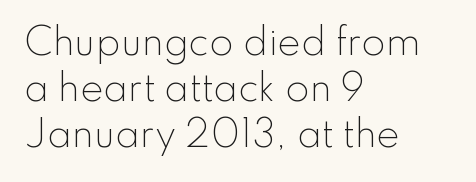
{"serif": "no", "italic": "no", "bold": "no", "weight": "light", "width": "normal", "stroke_contrast": "low", "x_height": "small", "monospaced": "no", "underline": "no", "align": "left", "line_spacing": "normal", "line_spacing_ratio": 1.32, "letter_spacing": "normal", "letter_spacing_em": 0.0, "glyph_px": 35}
